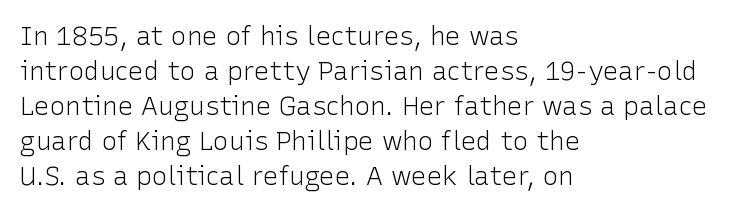
How are the letters spaced? Ordinarily, with no added tracking. Has an underline been added? It has not. Honestly, the row spacing looks completely unremarkable. The font is comparable to plain body text, perhaps lighter. Visually the block forms a straight wall on the left and a jagged coastline on the right.
